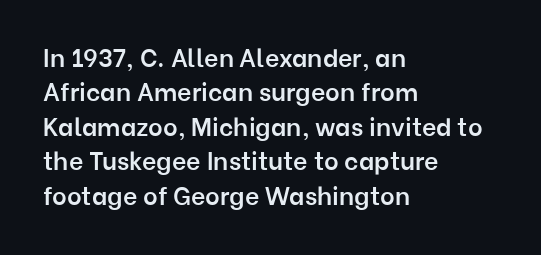
The image shows 25 px text type, upright; set left-aligned, normal line spacing (1.38x), normal letter spacing, not underlined.
